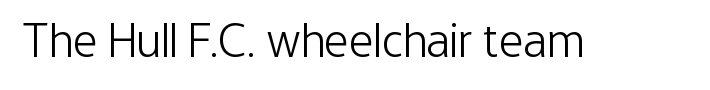
Q: Is the text bold? A: No.
Q: Is the text italic (slanted)? A: No, it is upright.
Q: Is the typeface a serif or a sans-serif typeface? A: Sans-serif.
Q: Is the text underlined? A: No.
Q: Is the spacing between letters normal or unusually wide? A: Normal.
Q: Width (condensed, normal, or wide)? A: Condensed.
Q: Stroke contrast? A: Low.
Q: x-height? A: Medium.
Q: Monospaced? A: No.
